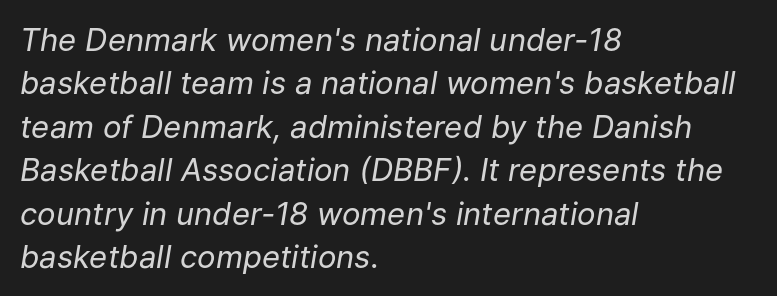
Tracking here is standard; glyphs follow each other at the usual distance. Do the characters align in a grid? No, the font is proportional. The glyphs are unaccompanied by any horizontal stroke below them. This is not heavy type; no bold has been used. When letters slant like this, we call the style italic. Does the leading feel generous? No, just average.
